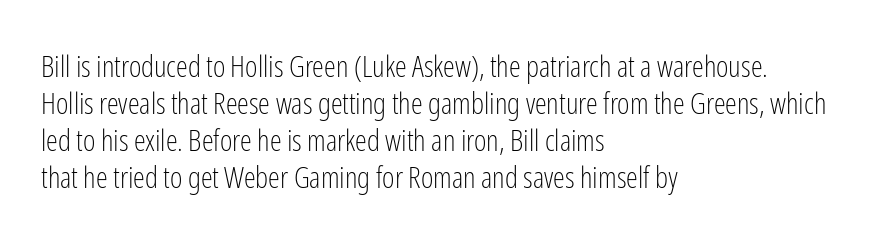
{"serif": "no", "italic": "no", "bold": "no", "weight": "light", "width": "condensed", "stroke_contrast": "low", "x_height": "medium", "monospaced": "no", "underline": "no", "align": "left", "line_spacing_ratio": 1.23, "letter_spacing": "normal", "letter_spacing_em": 0.0, "glyph_px": 30}
